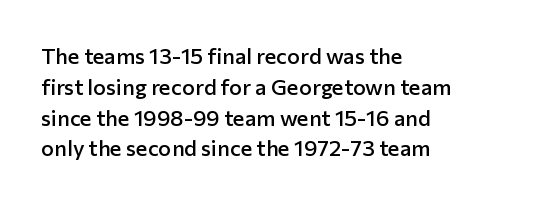
The image shows 22 px text type, upright; set left-aligned, normal line spacing (1.4x), normal letter spacing, not underlined.
